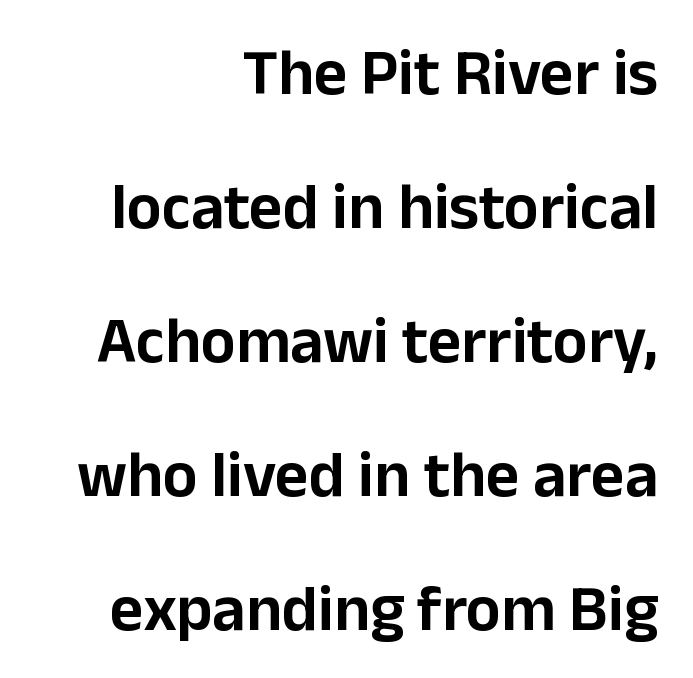
Q: Is the text italic (slanted)? A: No, it is upright.
Q: Is the typeface a serif or a sans-serif typeface? A: Sans-serif.
Q: Is the text underlined? A: No.
Q: How is the paragraph aligned? A: Right-aligned.
Q: Is the spacing between letters normal or unusually wide? A: Normal.
Q: Is the spacing between lines tight, normal or loose? A: Loose.
Q: Width (condensed, normal, or wide)? A: Normal.
Q: Stroke contrast? A: Low.
Q: x-height? A: Medium.
Q: Monospaced? A: No.
